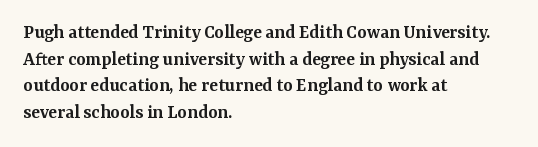
Q: Is the text bold? A: Semi-bold.
Q: Is the text italic (slanted)? A: No, it is upright.
Q: Is the text underlined? A: No.
Q: How is the paragraph aligned? A: Left-aligned.
Q: Is the spacing between letters normal or unusually wide? A: Normal.
Q: Is the spacing between lines tight, normal or loose? A: Normal.
